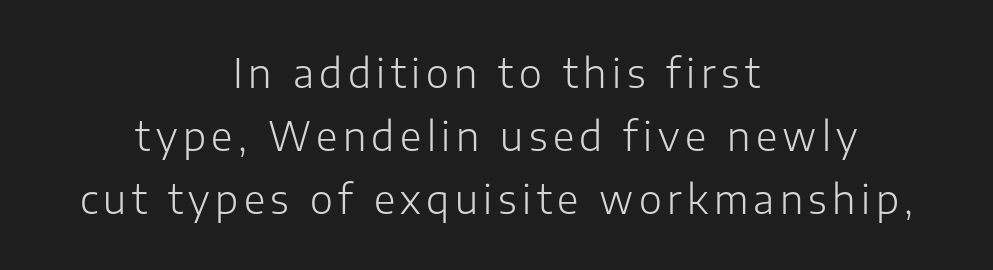
Q: Is the text bold? A: No.
Q: Is the text italic (slanted)? A: No, it is upright.
Q: Is the typeface a serif or a sans-serif typeface? A: Sans-serif.
Q: Is the text underlined? A: No.
Q: How is the paragraph aligned? A: Centered.
Q: Is the spacing between lines tight, normal or loose? A: Normal.
Q: Width (condensed, normal, or wide)? A: Normal.
Q: Stroke contrast? A: Low.
Q: x-height? A: Medium.
Q: Monospaced? A: No.
